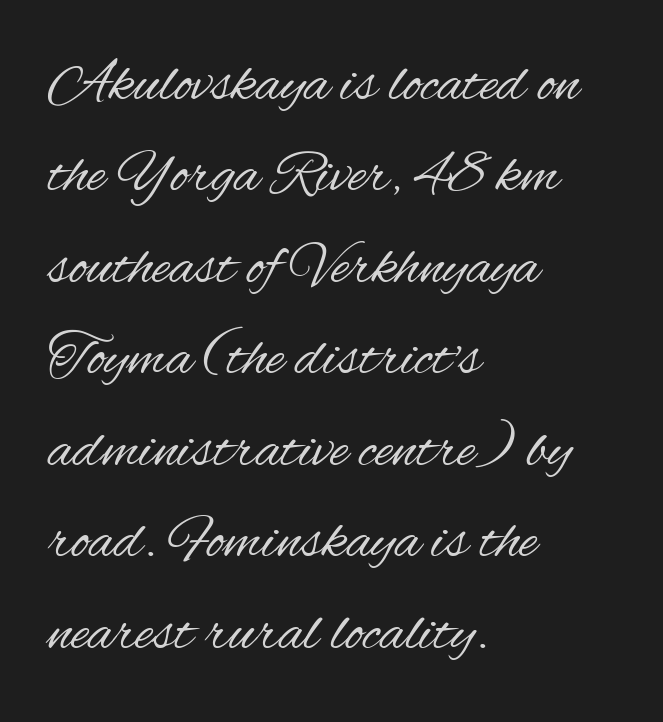
The image shows 61 px regular-weight, condensed sans-serif type; set left-aligned, normal line spacing (1.5x), normal letter spacing, not underlined; medium stroke contrast and a small x-height.
